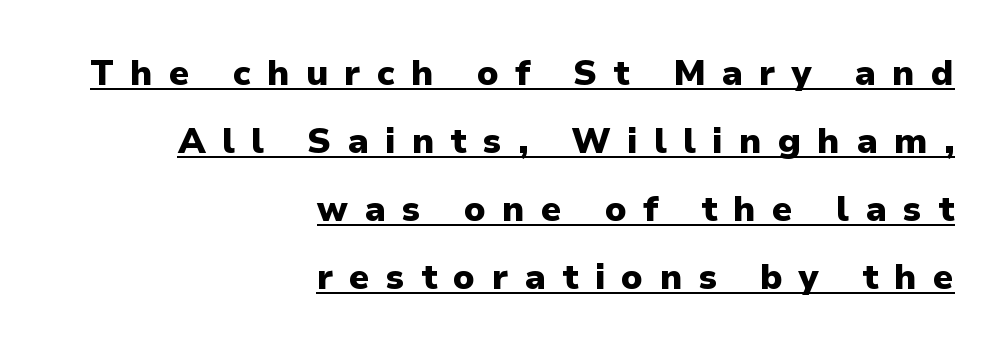
Q: Is the text bold? A: Yes.
Q: Is the text italic (slanted)? A: No, it is upright.
Q: Is the typeface a serif or a sans-serif typeface? A: Sans-serif.
Q: Is the text underlined? A: Yes.
Q: How is the paragraph aligned? A: Right-aligned.
Q: Is the spacing between letters normal or unusually wide? A: Unusually wide.
Q: Is the spacing between lines tight, normal or loose? A: Loose.
Q: Width (condensed, normal, or wide)? A: Normal.
Q: Stroke contrast? A: Low.
Q: x-height? A: Medium.
Q: Monospaced? A: No.
